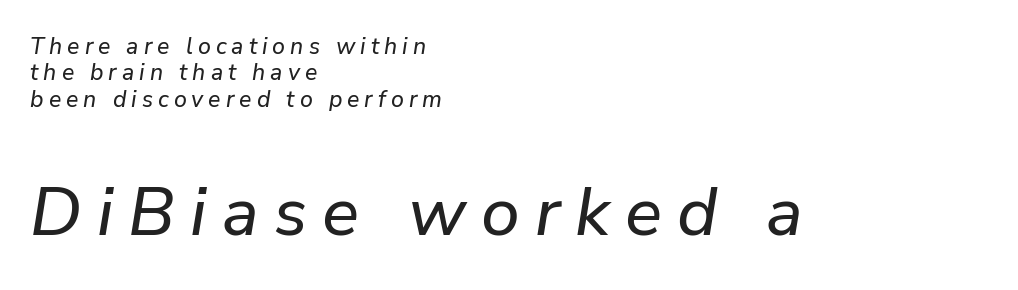
{"italic": "yes", "lean": "right", "slant_degrees": 9, "width": "normal", "stroke_contrast": "low", "x_height": "medium", "monospaced": "no", "underline": "no", "align": "left", "line_spacing": "tight", "line_spacing_ratio": 1.15, "letter_spacing": "wide", "letter_spacing_em": 0.22, "larger_block": "second", "size_ratio": 3.0, "glyph_px": 69}
